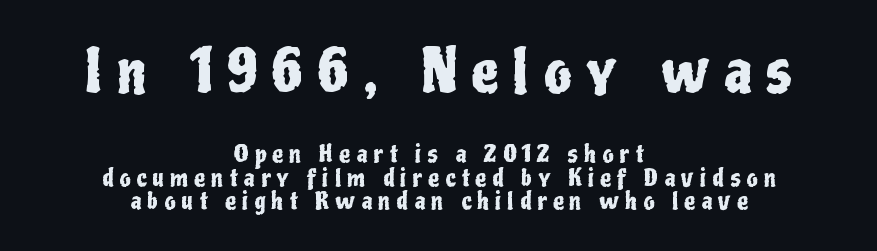
The image shows 59 px condensed sans-serif type, upright; set centered, tight line spacing (0.97x), unusually wide letter spacing (+0.26 em), not underlined; the first (top) block is 2.46x larger; low stroke contrast and a medium x-height.
